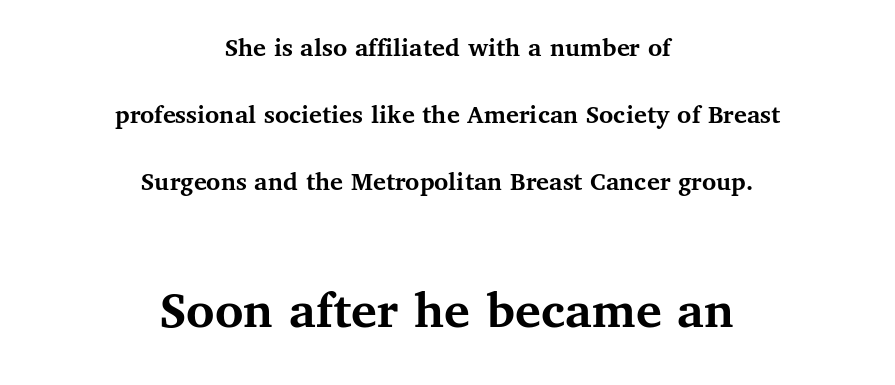
Q: Is the text bold? A: Yes.
Q: Is the text italic (slanted)? A: No, it is upright.
Q: Is the typeface a serif or a sans-serif typeface? A: Serif.
Q: Is the text underlined? A: No.
Q: How is the paragraph aligned? A: Centered.
Q: Is the spacing between letters normal or unusually wide? A: Normal.
Q: Is the spacing between lines tight, normal or loose? A: Loose.
Q: Which block of text is set in a larger size, the first (top) or the second (bottom)? A: The second (bottom) one.
Q: Width (condensed, normal, or wide)? A: Normal.
Q: Stroke contrast? A: Medium.
Q: x-height? A: Medium.
Q: Monospaced? A: No.
